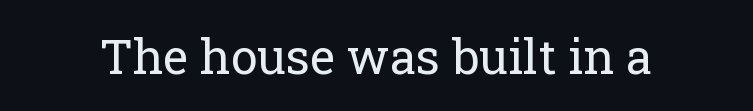
The passage shown is not underscored anywhere. This reads as an unemphasized weight, regular at the heaviest. Do the characters align in a grid? No, the font is proportional. The font family rendered here belongs to the serif group. The type is set solid horizontally, with unmodified tracking. If you drew a line through each stem, it would be perfectly vertical.
